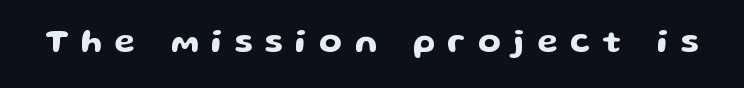
Font category for this specimen: sans-serif. The area under the type is left untouched. The type is letterspaced generously, with wide tracking. The face used here is proportionally spaced, like ordinary book or web type.
